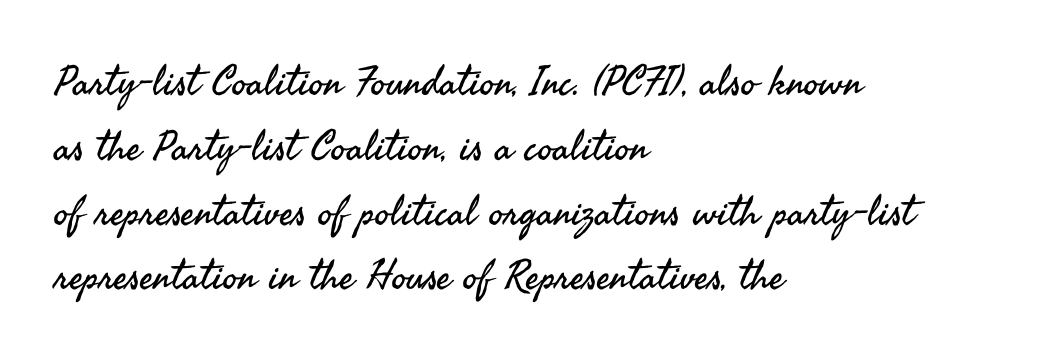
One-word summary of the alignment: left. Look at the bottom of the vertical strokes: they stop flat, with no serifs. The passage shown is typed in a proportional face where columns would drift. The passage shown has conventional tracking throughout. Quick note: interline space is typical.
